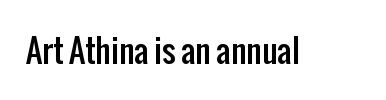
{"serif": "no", "italic": "no", "width": "condensed", "stroke_contrast": "low", "x_height": "medium", "monospaced": "no", "underline": "no", "letter_spacing": "normal", "letter_spacing_em": 0.0, "glyph_px": 32}
